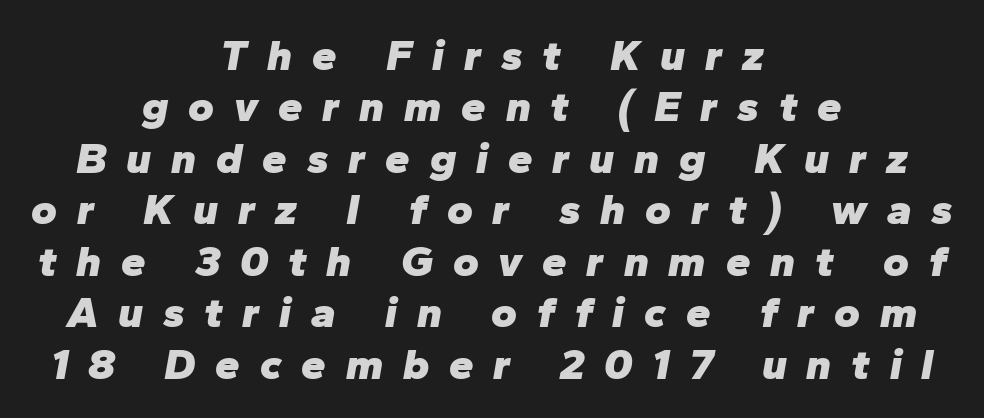
The image shows 44 px heavy type, italic (leaning right); set centered, line spacing 1.17x, unusually wide letter spacing (+0.45 em), not underlined; low stroke contrast and a medium x-height.
